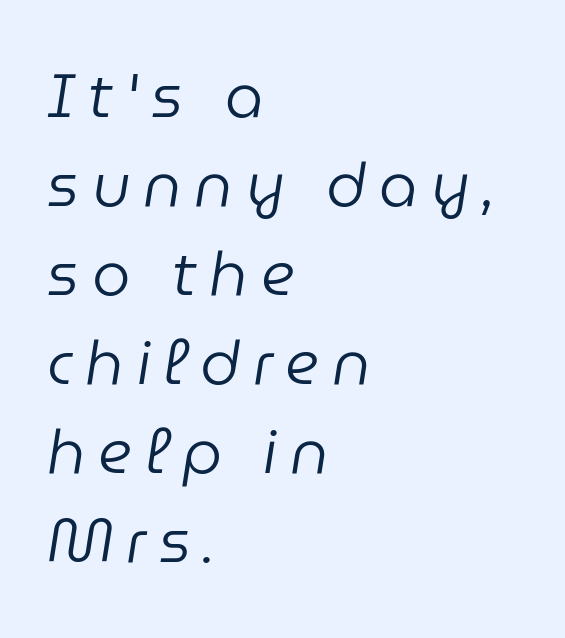
Q: Is the text bold? A: No.
Q: Is the text italic (slanted)? A: Yes, it leans right by about 9 degrees.
Q: Is the text underlined? A: No.
Q: How is the paragraph aligned? A: Left-aligned.
Q: Is the spacing between letters normal or unusually wide? A: Unusually wide.
Q: Is the spacing between lines tight, normal or loose? A: Normal.
Q: Width (condensed, normal, or wide)? A: Normal.
Q: Stroke contrast? A: Low.
Q: x-height? A: Medium.
Q: Monospaced? A: No.
